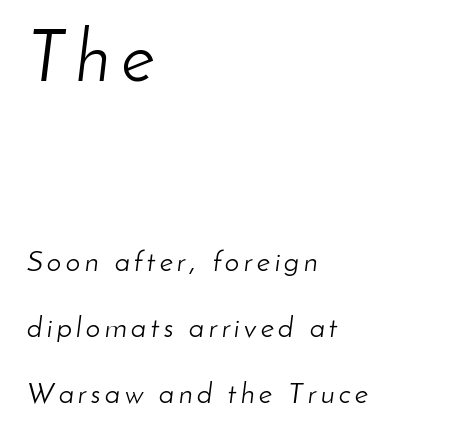
The image shows 72 px light type, italic (leaning right); set left-aligned, loose line spacing (2.28x), not underlined; the first (top) block is 2.48x larger; low stroke contrast and a small x-height.
